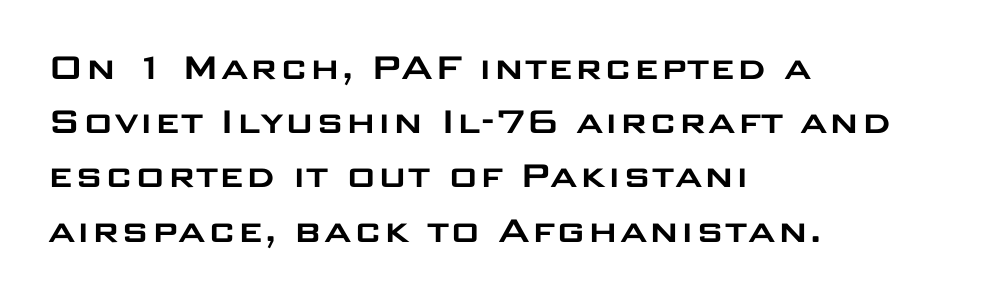
Character widths vary here, with narrow letters taking less room than wide ones. Leftover space on each line is placed entirely after the last word. What's the leading like? Ordinary, nothing unusual. The space directly below the letters is spotless. The lettering holds an erect, upright posture throughout. Look at the tracking — it's just the regular setting, nothing added.
